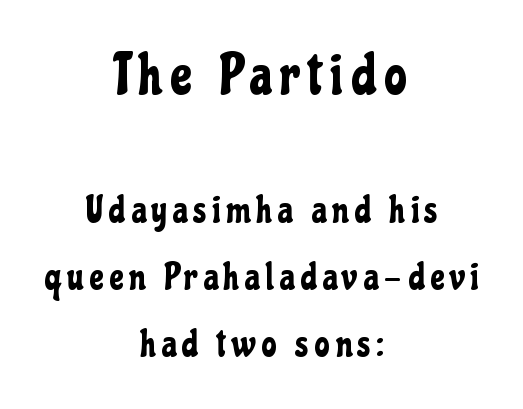
Q: Is the text italic (slanted)? A: No, it is upright.
Q: Is the typeface a serif or a sans-serif typeface? A: Sans-serif.
Q: Is the text underlined? A: No.
Q: How is the paragraph aligned? A: Centered.
Q: Which block of text is set in a larger size, the first (top) or the second (bottom)? A: The first (top) one.
Q: Width (condensed, normal, or wide)? A: Condensed.
Q: Stroke contrast? A: Low.
Q: x-height? A: Medium.
Q: Monospaced? A: No.
